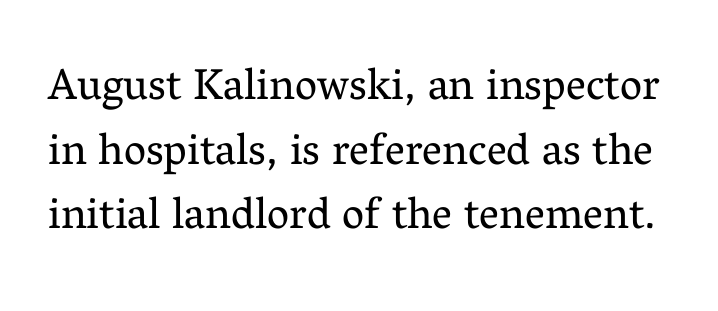
Q: Is the text bold? A: No.
Q: Is the text italic (slanted)? A: No, it is upright.
Q: Is the typeface a serif or a sans-serif typeface? A: Serif.
Q: Is the text underlined? A: No.
Q: Is the spacing between letters normal or unusually wide? A: Normal.
Q: Is the spacing between lines tight, normal or loose? A: Normal.
Q: Width (condensed, normal, or wide)? A: Normal.
Q: Stroke contrast? A: Medium.
Q: x-height? A: Medium.
Q: Monospaced? A: No.
